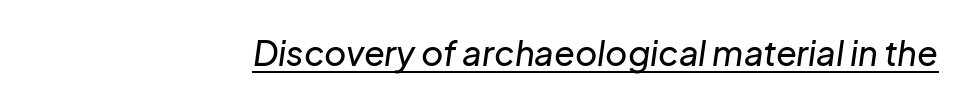
Q: Is the text italic (slanted)? A: Yes, it leans right by about 8 degrees.
Q: Is the text underlined? A: Yes.
Q: Is the spacing between letters normal or unusually wide? A: Normal.
Q: Width (condensed, normal, or wide)? A: Normal.
Q: Stroke contrast? A: Low.
Q: x-height? A: Medium.
Q: Monospaced? A: No.
